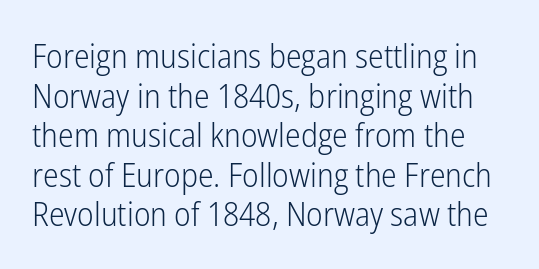
Q: Is the text bold? A: No.
Q: Is the text italic (slanted)? A: No, it is upright.
Q: Is the typeface a serif or a sans-serif typeface? A: Sans-serif.
Q: Is the text underlined? A: No.
Q: Is the spacing between letters normal or unusually wide? A: Normal.
Q: Width (condensed, normal, or wide)? A: Condensed.
Q: Stroke contrast? A: Low.
Q: x-height? A: Medium.
Q: Monospaced? A: No.
